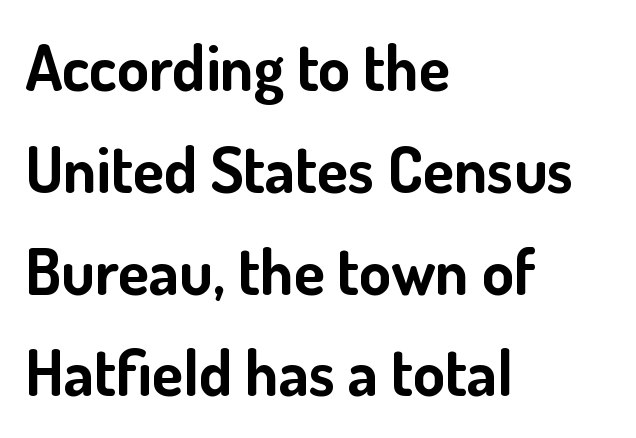
{"serif": "no", "italic": "no", "bold": "yes", "weight": "bold", "width": "normal", "stroke_contrast": "low", "x_height": "small", "monospaced": "no", "underline": "no", "align": "left", "line_spacing": "normal", "line_spacing_ratio": 1.59, "letter_spacing": "normal", "letter_spacing_em": 0.0, "glyph_px": 64}
